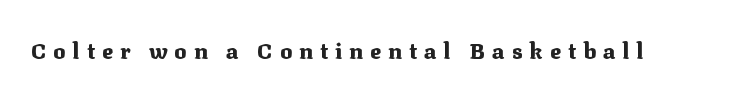
Q: Is the text bold? A: Yes.
Q: Is the text italic (slanted)? A: No, it is upright.
Q: Is the text underlined? A: No.
Q: Is the spacing between letters normal or unusually wide? A: Unusually wide.
